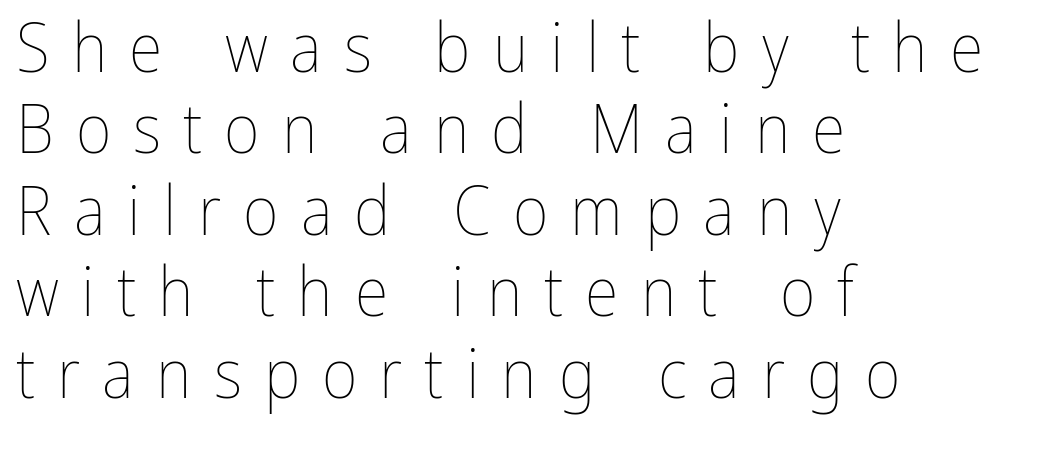
The image shows 69 px thin, condensed type, upright; set left-aligned, line spacing 1.18x, unusually wide letter spacing (+0.32 em), not underlined; low stroke contrast and a medium x-height.
